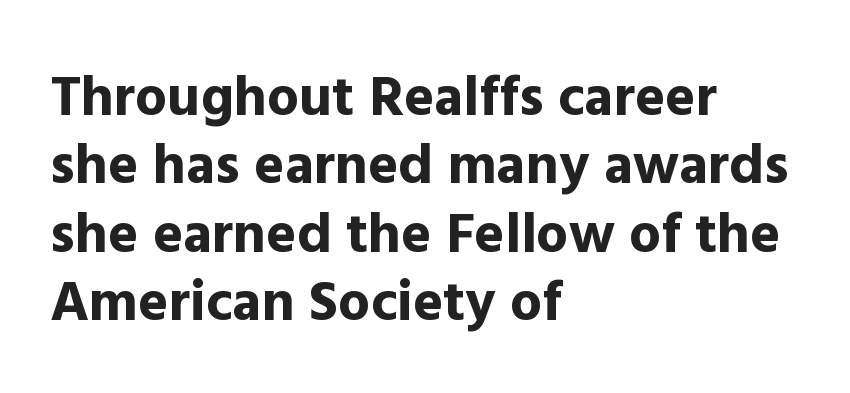
Q: Is the text bold? A: Yes.
Q: Is the text italic (slanted)? A: No, it is upright.
Q: Is the typeface a serif or a sans-serif typeface? A: Sans-serif.
Q: Is the text underlined? A: No.
Q: How is the paragraph aligned? A: Left-aligned.
Q: Is the spacing between letters normal or unusually wide? A: Normal.
Q: Width (condensed, normal, or wide)? A: Normal.
Q: x-height? A: Medium.
Q: Monospaced? A: No.
